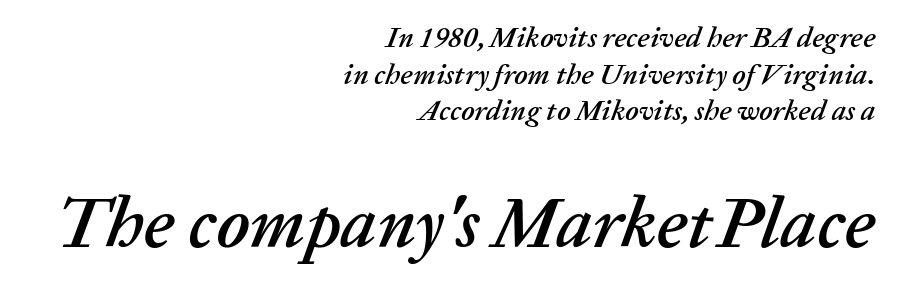
The image shows 72 px text type, italic (leaning right); set right-aligned, normal line spacing (1.26x), normal letter spacing, not underlined; the second (bottom) block is 2.48x larger; low stroke contrast and a medium x-height.
